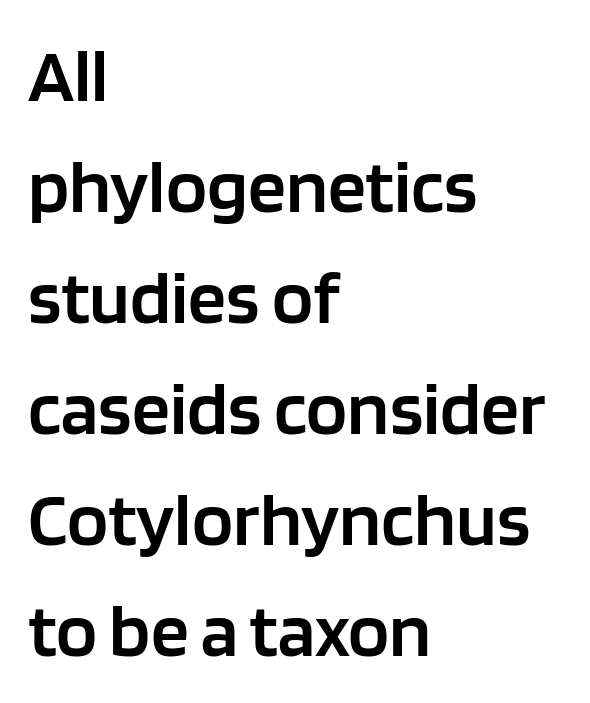
The image shows 76 px semibold sans-serif type, upright; set left-aligned, normal line spacing (1.46x), normal letter spacing, not underlined; low stroke contrast and a large x-height.
